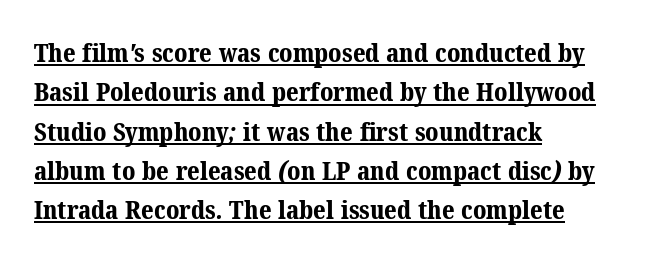
Is the block centered? No — it sits flush against the left margin. The space between consecutive lines is moderate. Short note: letters normally spaced. These characters rest on top of a visible drawn line.
